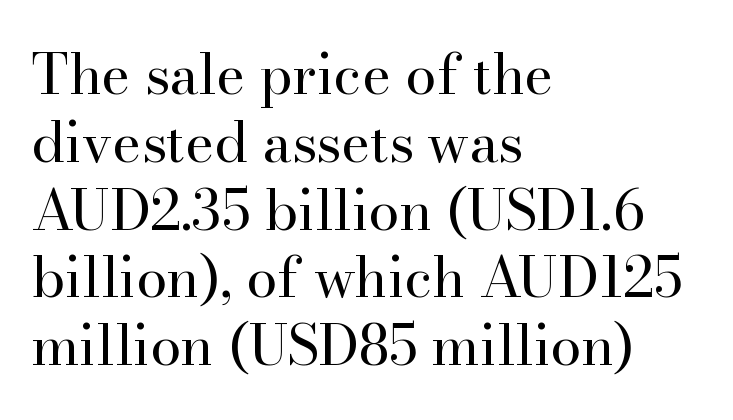
The strip under each line holds only bare page. The glyphs in this specimen are seriffed. A classic flush-left, rag-right setting is used for this passage. The letters advance in unequal steps, a hallmark of proportional type. The cut favours lightness, reaching ordinary text weight at its darkest. Nobody touched the tracking dial on this one.
